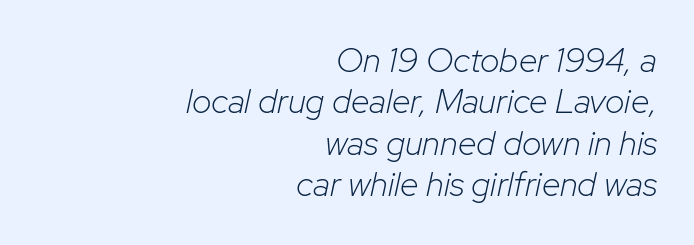
{"italic": "yes", "lean": "right", "slant_degrees": 12, "bold": "no", "weight": "light", "width": "normal", "stroke_contrast": "low", "x_height": "medium", "monospaced": "no", "underline": "no", "align": "right", "line_spacing_ratio": 1.22, "letter_spacing": "normal", "letter_spacing_em": 0.0, "glyph_px": 34}
